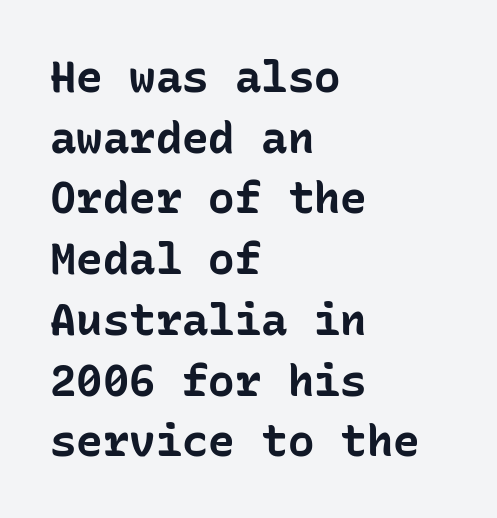
{"serif": "no", "italic": "no", "bold": "yes", "weight": "bold", "width": "normal", "stroke_contrast": "low", "x_height": "medium", "monospaced": "yes", "underline": "no", "align": "left", "line_spacing": "normal", "line_spacing_ratio": 1.38, "letter_spacing": "normal", "letter_spacing_em": 0.0, "glyph_px": 44}
